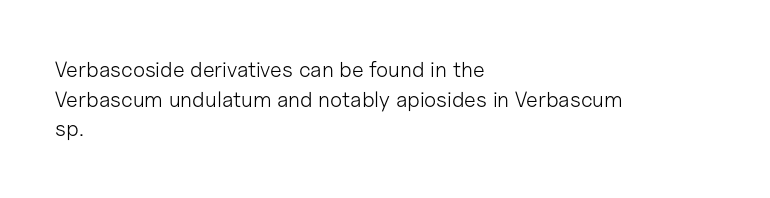
{"italic": "no", "bold": "no", "underline": "no", "align": "left", "line_spacing": "normal", "line_spacing_ratio": 1.35, "letter_spacing": "normal", "letter_spacing_em": 0.0, "glyph_px": 22}
